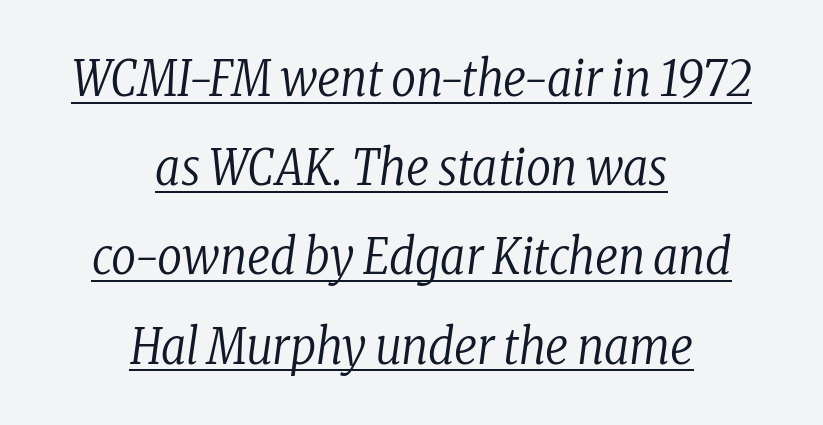
Rendered with sloped, italic letterforms. These lines are rendered in a variable-pitch font. The characters are drawn with everyday or finer stroke widths. Is the block centered? Yes — each line is placed symmetrically about the middle. The letters sit at their default tracking, neither squeezed nor spread. This sample uses a serif face.
